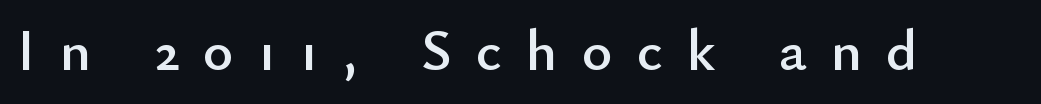
Stroke terminals: plain, sans-serif. Do the characters align in a grid? No, the font is proportional. Descenders hang freely into open space. How are the letters spaced? Widely, with obvious added tracking.
